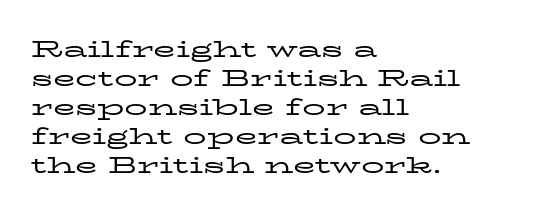
A typesetter would call this zero additional tracking. If you drew a line through each stem, it would be perfectly vertical. This block has exactly the height ordinary leading produces. Teacher's note: observe the even left margin — that is flush-left alignment. The area under the type is left untouched. This is not heavy type; no bold has been used.
